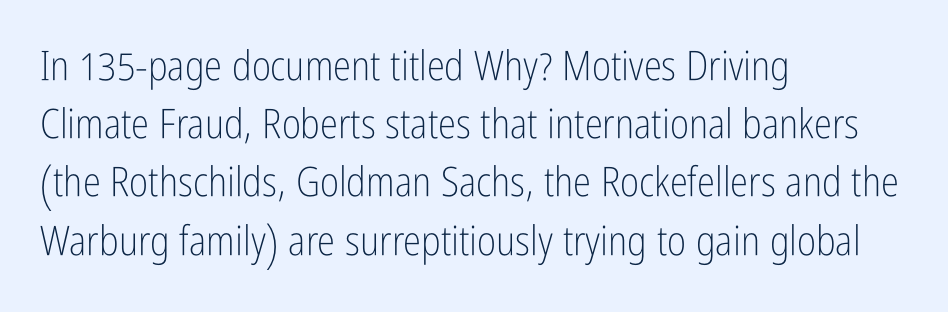
The image shows 41 px light, condensed sans-serif type, upright; set left-aligned, normal line spacing (1.42x), normal letter spacing, not underlined; low stroke contrast and a medium x-height.
